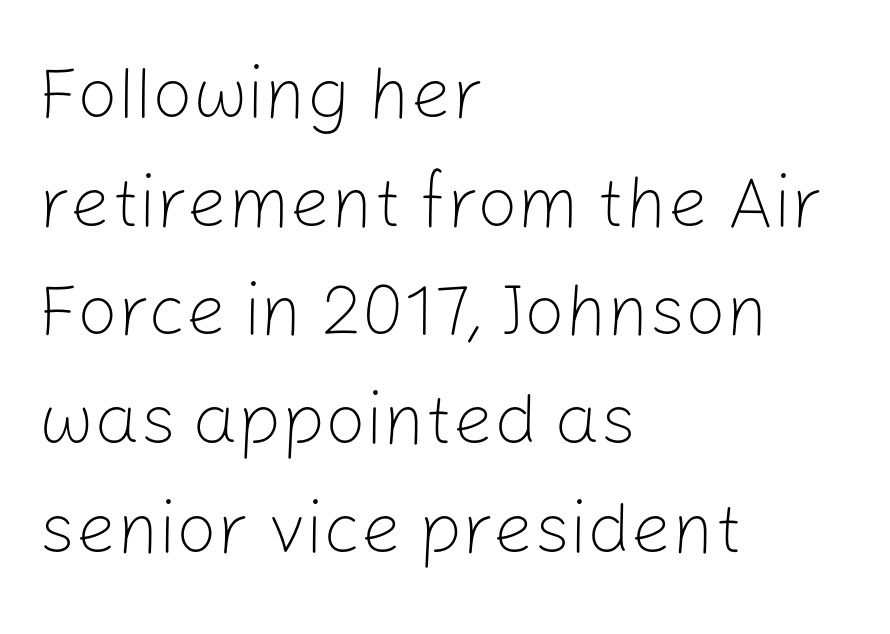
The image shows 72 px light sans-serif type, upright; set left-aligned, normal line spacing (1.51x), normal letter spacing, not underlined; low stroke contrast and a medium x-height.
